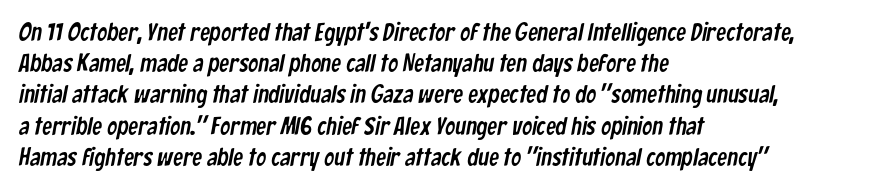
{"underline": "no", "align": "left", "line_spacing": "normal", "line_spacing_ratio": 1.25, "letter_spacing": "normal", "letter_spacing_em": 0.0, "glyph_px": 25}
